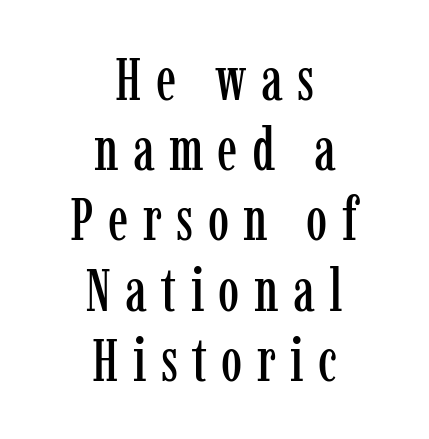
Each line is balanced around a shared central axis. A typesetter would call this proportional, since set widths differ per character. These lines have a slow, spaced-out rhythm from letter to letter. This sample uses a serif face. The gap between lines stays unmarked. A typesetter would mark this as roman, not italic.
